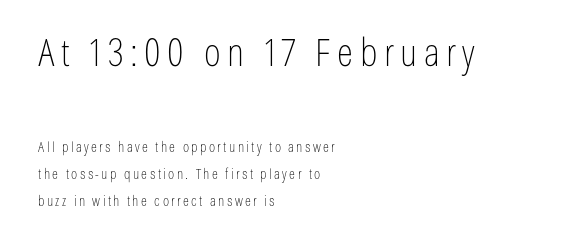
Q: Is the text bold? A: No.
Q: Is the text italic (slanted)? A: No, it is upright.
Q: Is the typeface a serif or a sans-serif typeface? A: Sans-serif.
Q: Is the text underlined? A: No.
Q: How is the paragraph aligned? A: Left-aligned.
Q: Is the spacing between lines tight, normal or loose? A: Loose.
Q: Which block of text is set in a larger size, the first (top) or the second (bottom)? A: The first (top) one.
Q: Width (condensed, normal, or wide)? A: Condensed.
Q: Stroke contrast? A: Low.
Q: x-height? A: Medium.
Q: Monospaced? A: No.
